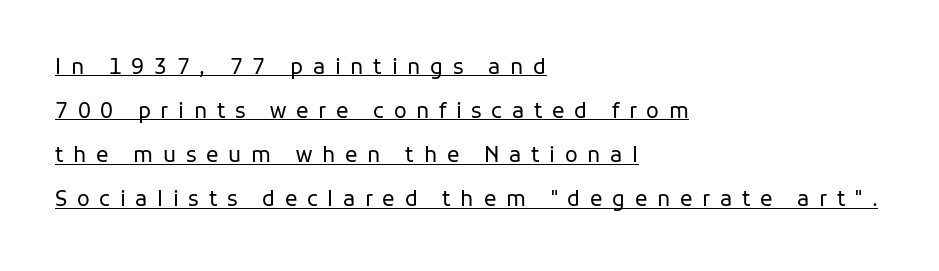
{"italic": "no", "bold": "no", "underline": "yes", "align": "left", "line_spacing": "loose", "line_spacing_ratio": 2.1, "letter_spacing": "wide", "letter_spacing_em": 0.46, "glyph_px": 21}
